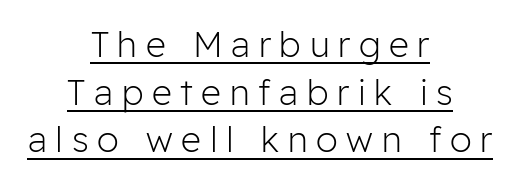
Glance below the letters and you will spot a drawn line. The specimen reads as upright at a glance. This is not heavy type; no bold has been used. Stroke terminals: plain, sans-serif. Vertical spacing — default. Each letter keeps its own natural width here, so spacing adapts to shape.
